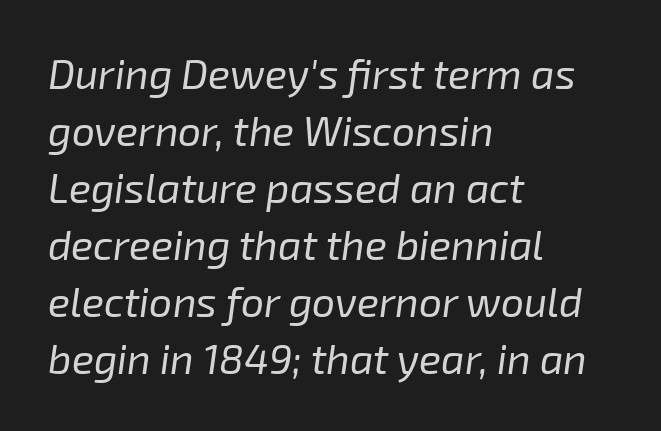
The image shows 41 px regular-weight type, italic (leaning right); set left-aligned, normal line spacing (1.39x), normal letter spacing, not underlined; low stroke contrast and a medium x-height.
